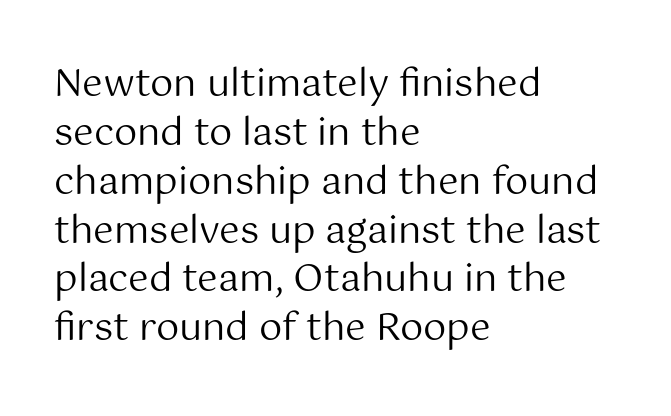
Q: Is the text bold? A: No.
Q: Is the text italic (slanted)? A: No, it is upright.
Q: Is the typeface a serif or a sans-serif typeface? A: Sans-serif.
Q: Is the text underlined? A: No.
Q: How is the paragraph aligned? A: Left-aligned.
Q: Is the spacing between letters normal or unusually wide? A: Normal.
Q: Is the spacing between lines tight, normal or loose? A: Normal.
Q: Width (condensed, normal, or wide)? A: Normal.
Q: Stroke contrast? A: Medium.
Q: x-height? A: Medium.
Q: Monospaced? A: No.
